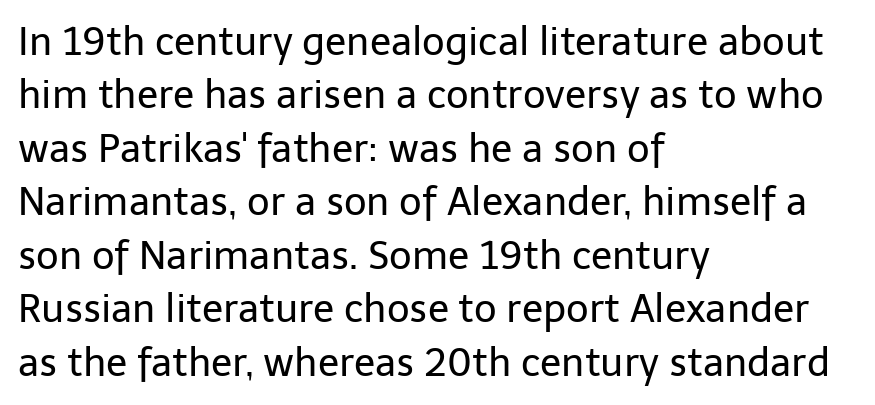
{"serif": "no", "italic": "no", "bold": "no", "weight": "regular", "width": "normal", "stroke_contrast": "low", "x_height": "medium", "monospaced": "no", "underline": "no", "align": "left", "line_spacing": "normal", "line_spacing_ratio": 1.37, "letter_spacing": "normal", "letter_spacing_em": 0.0, "glyph_px": 39}
